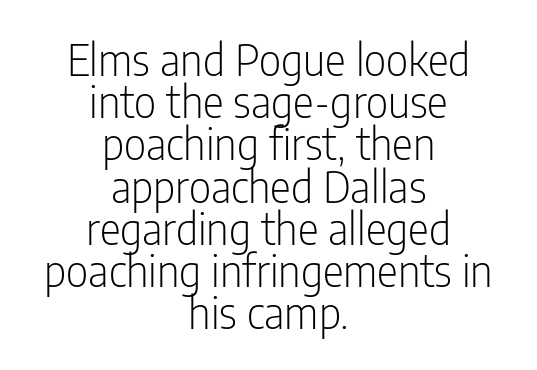
How are the letters spaced? Ordinarily, with no added tracking. Very little white space separates one row of letters from the next. A sans-serif font was chosen for this passage. Every stem runs plumb, perpendicular to the baseline. Neither beginnings nor endings align; midpoints do. These lines are rendered in a variable-pitch font.
